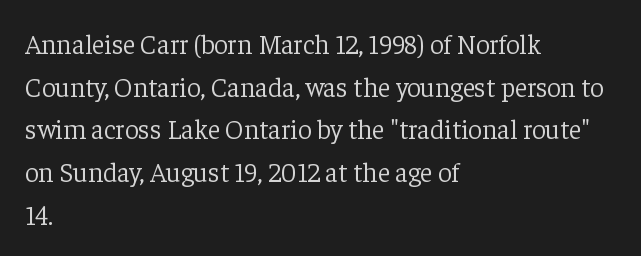
Q: Is the text bold? A: No.
Q: Is the text italic (slanted)? A: No, it is upright.
Q: Is the text underlined? A: No.
Q: How is the paragraph aligned? A: Left-aligned.
Q: Is the spacing between letters normal or unusually wide? A: Normal.
Q: Is the spacing between lines tight, normal or loose? A: Normal.
